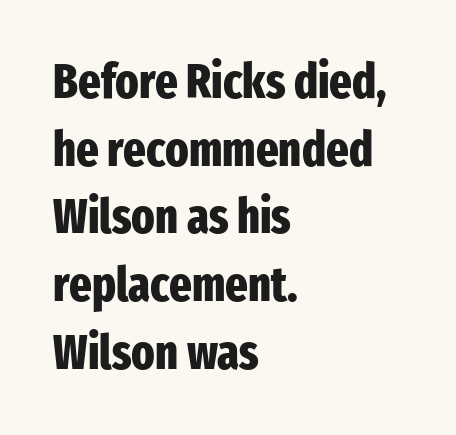
The image shows 48 px heavy, condensed sans-serif type, upright; set left-aligned, normal line spacing (1.41x), normal letter spacing, not underlined; low stroke contrast and a medium x-height.
